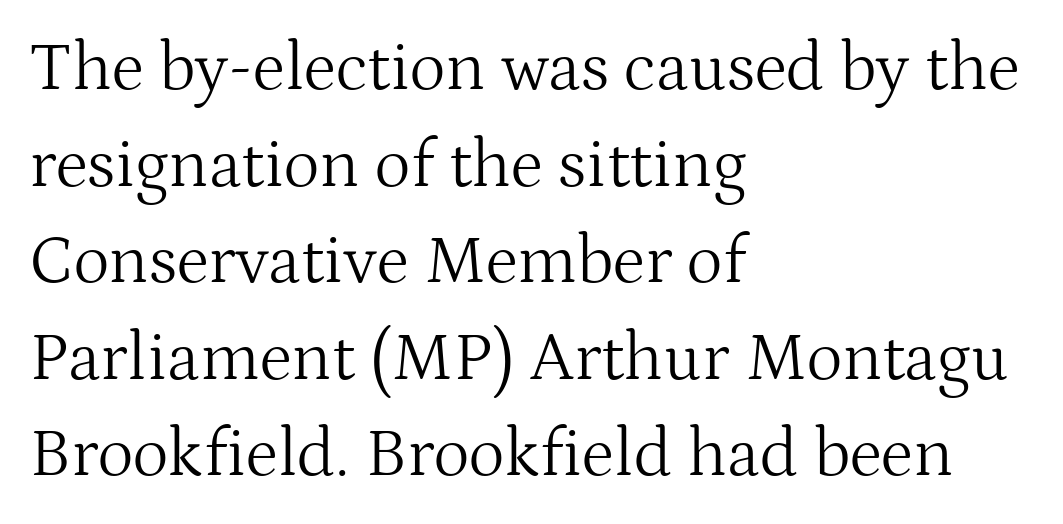
Q: Is the text bold? A: No.
Q: Is the text italic (slanted)? A: No, it is upright.
Q: Is the typeface a serif or a sans-serif typeface? A: Serif.
Q: Is the text underlined? A: No.
Q: How is the paragraph aligned? A: Left-aligned.
Q: Is the spacing between letters normal or unusually wide? A: Normal.
Q: Is the spacing between lines tight, normal or loose? A: Normal.
Q: Width (condensed, normal, or wide)? A: Normal.
Q: Stroke contrast? A: Medium.
Q: x-height? A: Medium.
Q: Monospaced? A: No.
